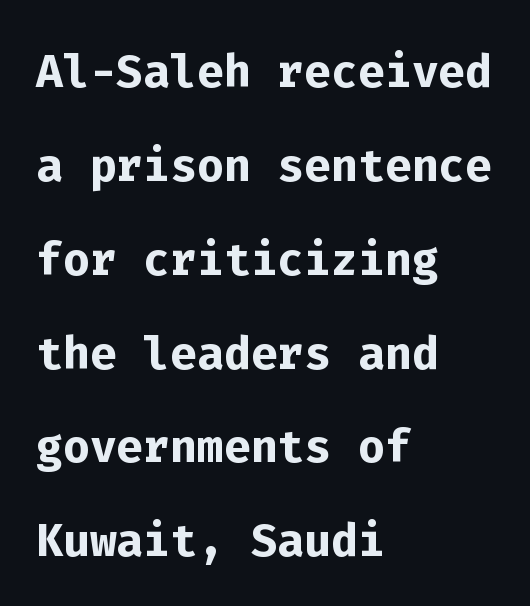
Q: Is the text bold? A: Yes.
Q: Is the text italic (slanted)? A: No, it is upright.
Q: Is the typeface a serif or a sans-serif typeface? A: Sans-serif.
Q: Is the text underlined? A: No.
Q: How is the paragraph aligned? A: Left-aligned.
Q: Is the spacing between letters normal or unusually wide? A: Normal.
Q: Is the spacing between lines tight, normal or loose? A: Normal.
Q: Width (condensed, normal, or wide)? A: Normal.
Q: Stroke contrast? A: Low.
Q: x-height? A: Medium.
Q: Monospaced? A: Yes.
